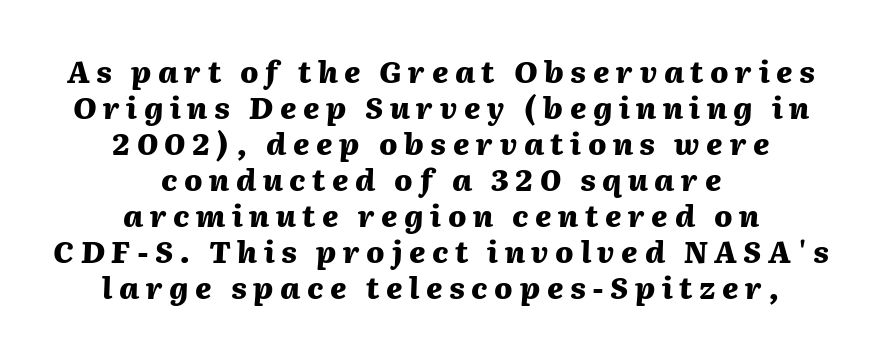
Q: Is the text bold? A: Yes.
Q: Is the text italic (slanted)? A: Yes, it leans right by about 2 degrees.
Q: Is the text underlined? A: No.
Q: How is the paragraph aligned? A: Centered.
Q: Is the spacing between letters normal or unusually wide? A: Unusually wide.
Q: Width (condensed, normal, or wide)? A: Normal.
Q: Stroke contrast? A: Medium.
Q: x-height? A: Medium.
Q: Monospaced? A: No.
